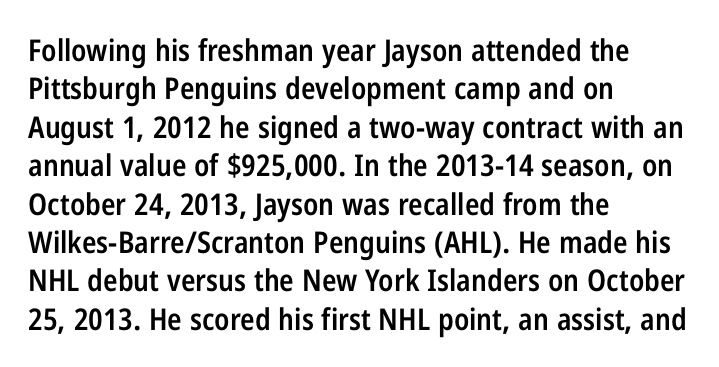
The image shows 30 px semibold, condensed sans-serif type, upright; set left-aligned, normal line spacing (1.28x), normal letter spacing, not underlined; low stroke contrast and a medium x-height.
